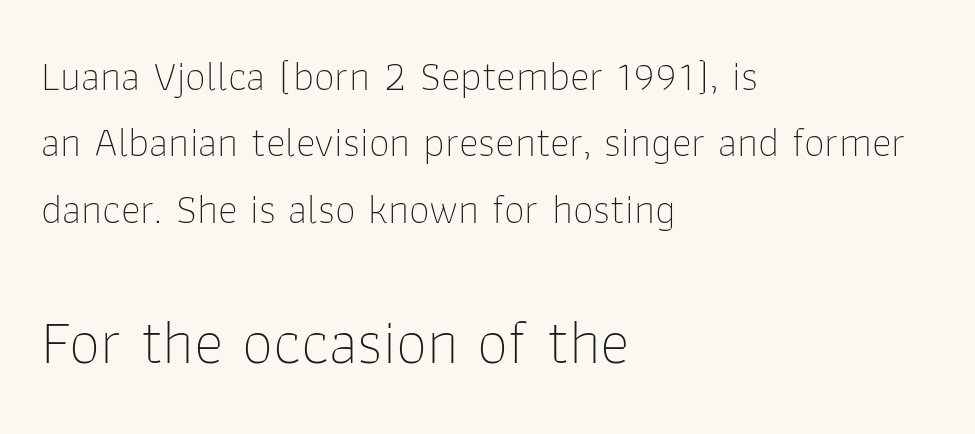
Q: Is the text bold? A: No.
Q: Is the text italic (slanted)? A: No, it is upright.
Q: Is the typeface a serif or a sans-serif typeface? A: Sans-serif.
Q: Is the text underlined? A: No.
Q: How is the paragraph aligned? A: Left-aligned.
Q: Is the spacing between letters normal or unusually wide? A: Normal.
Q: Is the spacing between lines tight, normal or loose? A: Normal.
Q: Which block of text is set in a larger size, the first (top) or the second (bottom)? A: The second (bottom) one.
Q: Width (condensed, normal, or wide)? A: Normal.
Q: Stroke contrast? A: Low.
Q: x-height? A: Medium.
Q: Monospaced? A: No.
